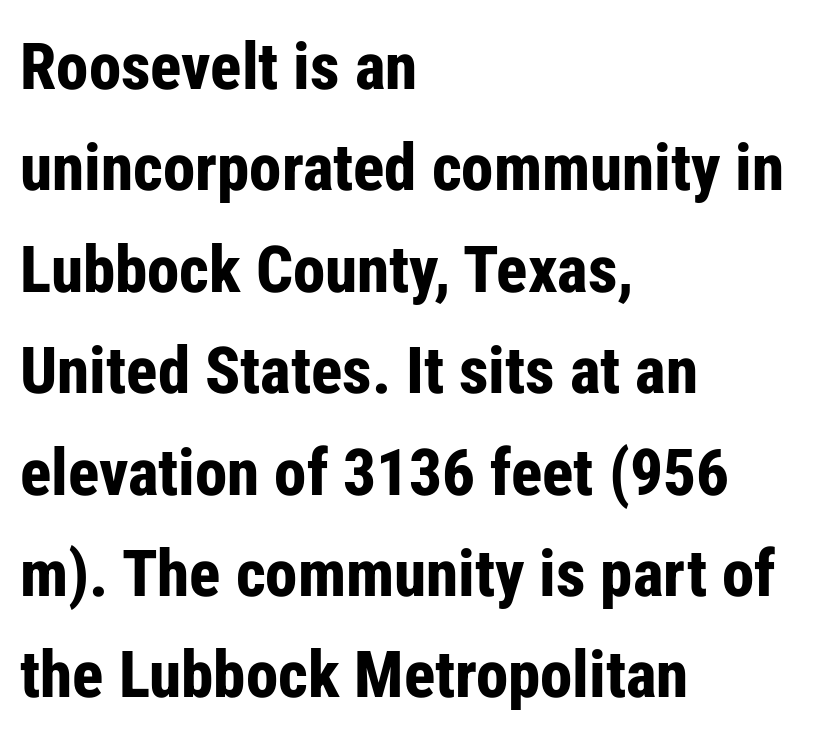
This is sans-serif lettering, the kind often seen on screens and signage. In terms of leading, this rendering sits right in the middle. Character widths vary here, with narrow letters taking less room than wide ones. Plenty of ink on the page — the face is bold.
